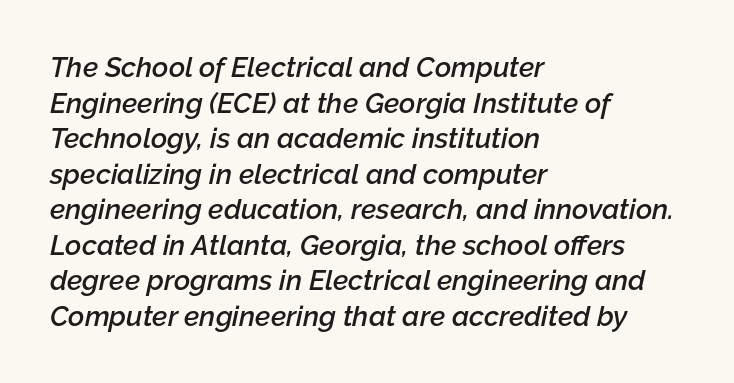
{"italic": "yes", "lean": "right", "slant_degrees": 12, "bold": "semi", "weight": "semibold", "width": "normal", "stroke_contrast": "low", "x_height": "medium", "monospaced": "no", "underline": "no", "align": "left", "line_spacing": "normal", "line_spacing_ratio": 1.27, "letter_spacing": "normal", "letter_spacing_em": 0.0, "glyph_px": 28}
